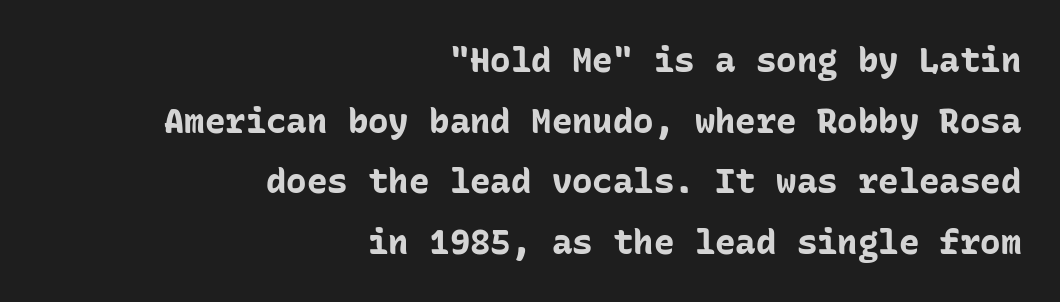
Teacher's note: observe the even right margin — that is flush-right alignment. Each letter, wide or thin by design, is forced into the same width here. In terms of weight, the rendering is a true, heavy bold. Observe the absence of serifs on each vertical stroke in this sample. Short note: letters normally spaced. This is roman type, the default non-slanted kind.
